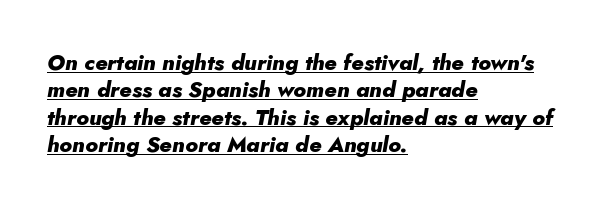
Q: Is the text bold? A: Yes.
Q: Is the text italic (slanted)? A: Yes, it leans right by about 10 degrees.
Q: Is the text underlined? A: Yes.
Q: How is the paragraph aligned? A: Left-aligned.
Q: Is the spacing between letters normal or unusually wide? A: Normal.
